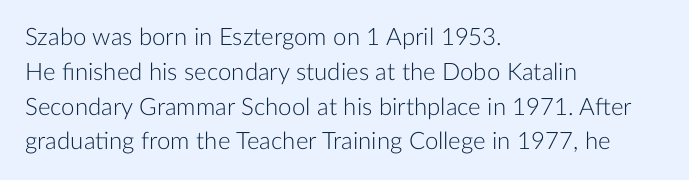
The image shows 24 px text type, upright; set left-aligned, normal line spacing (1.45x), normal letter spacing, not underlined.
